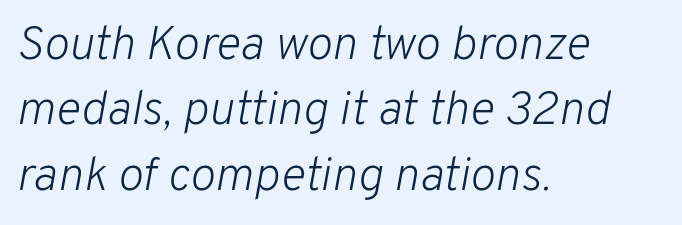
{"italic": "yes", "lean": "right", "slant_degrees": 10, "bold": "no", "weight": "light", "width": "normal", "stroke_contrast": "low", "x_height": "medium", "monospaced": "no", "underline": "no", "align": "left", "line_spacing": "normal", "line_spacing_ratio": 1.36, "letter_spacing": "normal", "letter_spacing_em": 0.0, "glyph_px": 48}
